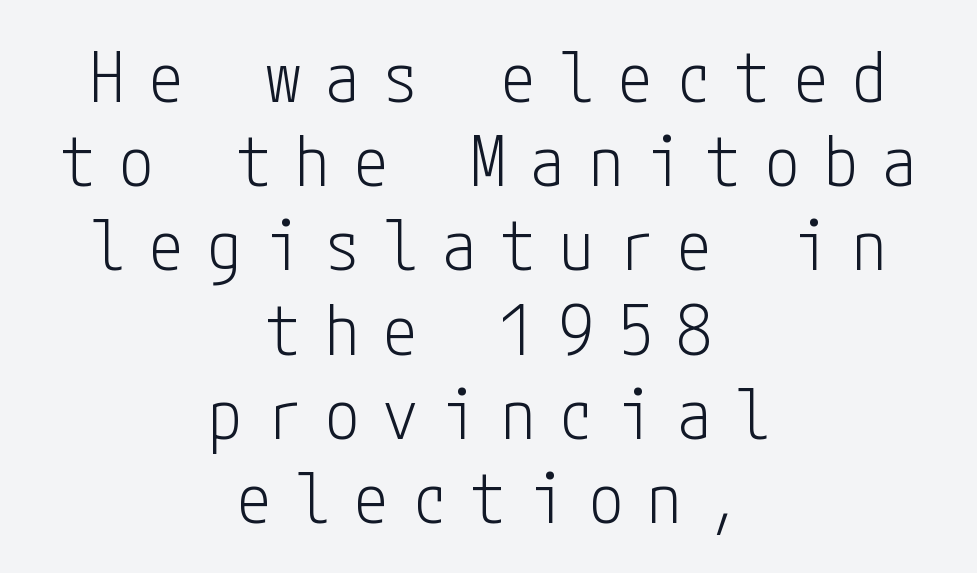
The image shows 69 px light, condensed sans-serif type, upright; set centered, line spacing 1.22x, unusually wide letter spacing (+0.35 em), not underlined; low stroke contrast and a medium x-height.
